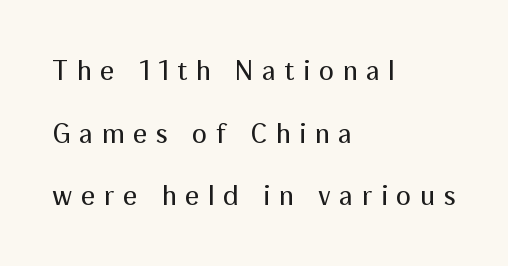
Q: Is the text bold? A: No.
Q: Is the text italic (slanted)? A: No, it is upright.
Q: Is the typeface a serif or a sans-serif typeface? A: Sans-serif.
Q: Is the text underlined? A: No.
Q: How is the paragraph aligned? A: Left-aligned.
Q: Is the spacing between letters normal or unusually wide? A: Unusually wide.
Q: Is the spacing between lines tight, normal or loose? A: Loose.
Q: Width (condensed, normal, or wide)? A: Normal.
Q: Stroke contrast? A: Medium.
Q: x-height? A: Medium.
Q: Monospaced? A: No.
